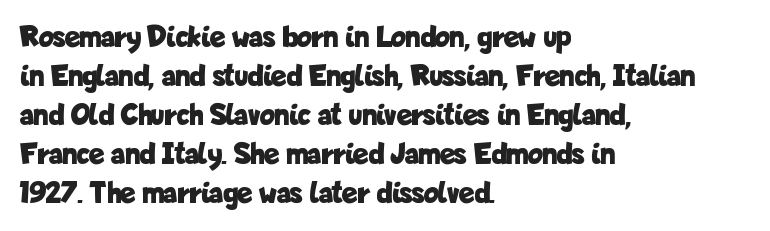
{"serif": "no", "italic": "no", "bold": "yes", "weight": "bold", "width": "condensed", "stroke_contrast": "low", "x_height": "medium", "monospaced": "no", "underline": "no", "align": "left", "line_spacing": "normal", "line_spacing_ratio": 1.26, "letter_spacing": "normal", "letter_spacing_em": 0.0, "glyph_px": 31}
